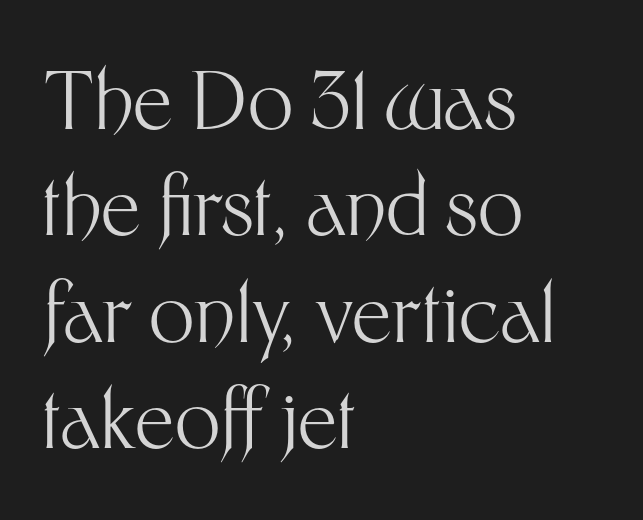
Q: Is the text bold? A: No.
Q: Is the text italic (slanted)? A: No, it is upright.
Q: Is the typeface a serif or a sans-serif typeface? A: Sans-serif.
Q: Is the text underlined? A: No.
Q: How is the paragraph aligned? A: Left-aligned.
Q: Is the spacing between letters normal or unusually wide? A: Normal.
Q: Is the spacing between lines tight, normal or loose? A: Normal.
Q: Width (condensed, normal, or wide)? A: Normal.
Q: Stroke contrast? A: Medium.
Q: x-height? A: Medium.
Q: Monospaced? A: No.
